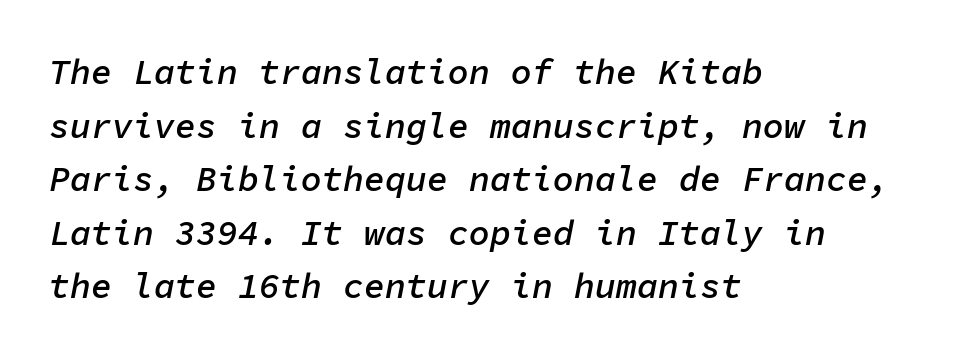
Reading down the column, the eye jumps a familiar distance to each next line. Characters follow at the spacing the type designer built in. The glyphs are unaccompanied by any horizontal stroke below them. You could count columns in this text — the font is strictly monospaced. Posture: slanted. Its strokes are somewhat broadened, the hallmark of semibold type.
